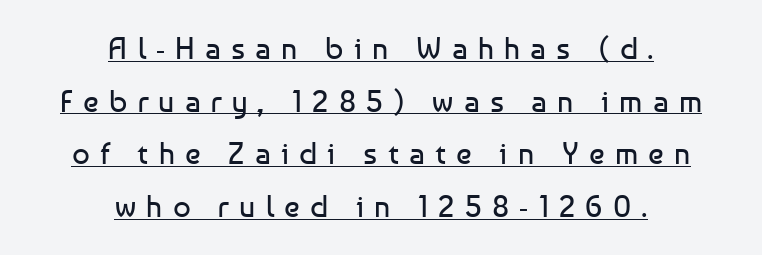
The image shows 31 px regular-weight sans-serif type, upright; set centered, normal line spacing (1.7x), unusually wide letter spacing (+0.33 em), underlined; low stroke contrast and a medium x-height.
